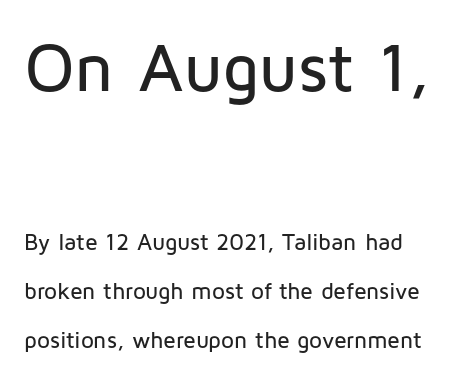
Notice the wide empty band between every row — that's loose leading. Upright lettering throughout. In terms of letterform style, serifs are entirely absent. This rendering leaves character spacing at its baseline value. Size hierarchy here favors the leading block over the trailing one.
